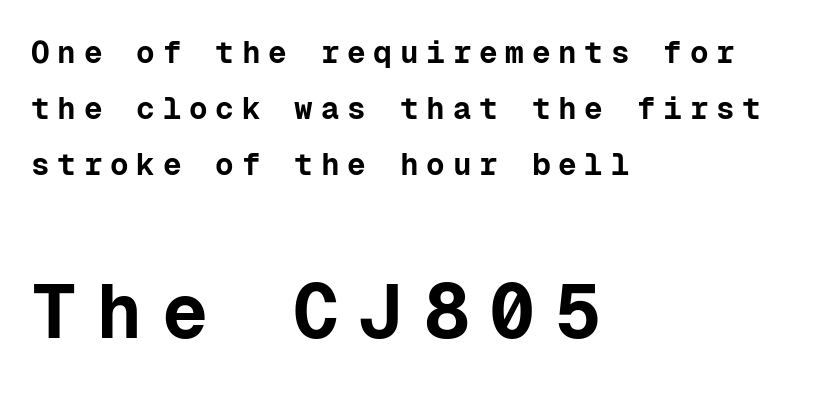
Serifs: no, the terminals of the letterforms are clean. Bold? Absolutely — the strokes are thick and heavy. A classic flush-left, rag-right setting is used for this passage. The glyphs are unaccompanied by any horizontal stroke below them.
